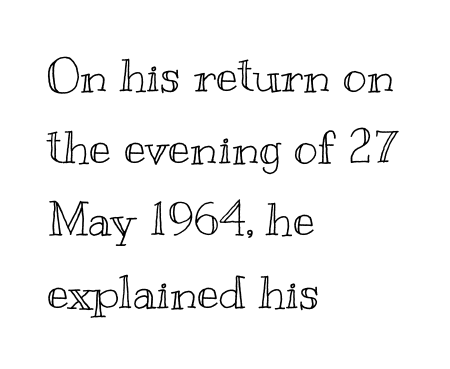
{"italic": "no", "width": "wide", "x_height": "small", "monospaced": "no", "underline": "no", "align": "left", "line_spacing": "normal", "line_spacing_ratio": 1.57, "letter_spacing": "normal", "letter_spacing_em": 0.0, "glyph_px": 46}
